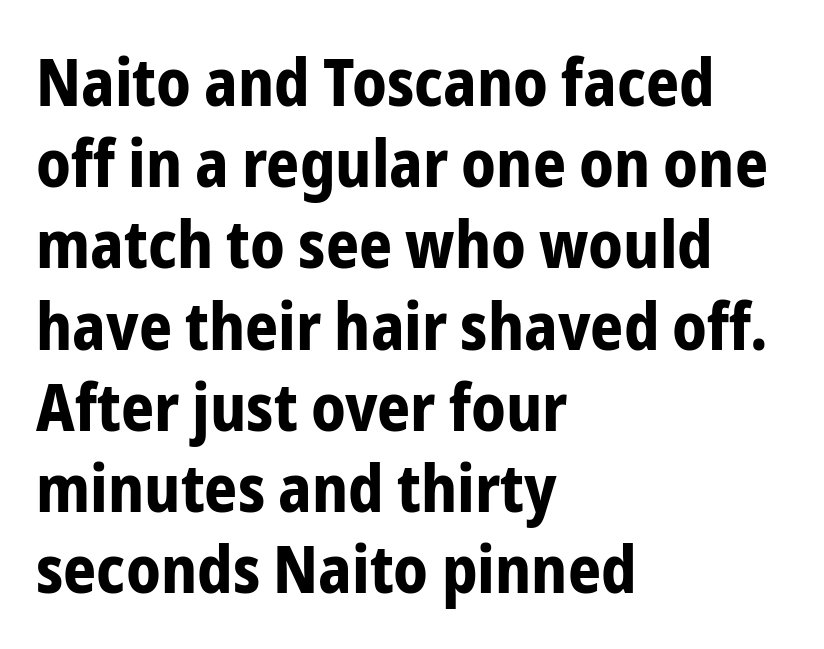
{"serif": "no", "italic": "no", "bold": "yes", "weight": "bold", "width": "condensed", "stroke_contrast": "low", "x_height": "medium", "monospaced": "no", "underline": "no", "align": "left", "line_spacing": "normal", "line_spacing_ratio": 1.25, "letter_spacing": "normal", "letter_spacing_em": 0.0, "glyph_px": 65}
